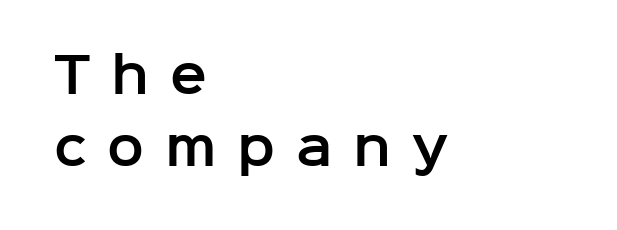
{"serif": "no", "italic": "no", "width": "normal", "stroke_contrast": "low", "x_height": "medium", "monospaced": "no", "underline": "no", "align": "left", "line_spacing": "normal", "line_spacing_ratio": 1.46, "letter_spacing": "wide", "letter_spacing_em": 0.42, "glyph_px": 49}
